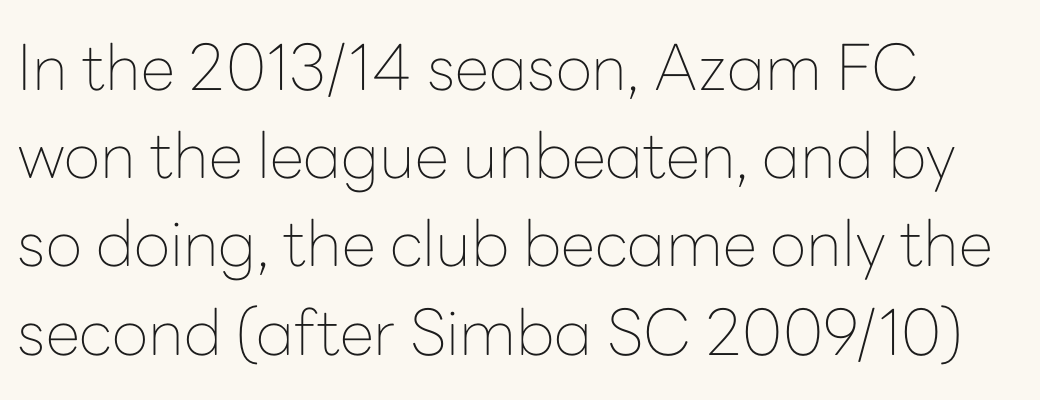
Q: Is the text bold? A: No.
Q: Is the text italic (slanted)? A: No, it is upright.
Q: Is the typeface a serif or a sans-serif typeface? A: Sans-serif.
Q: Is the text underlined? A: No.
Q: How is the paragraph aligned? A: Left-aligned.
Q: Is the spacing between letters normal or unusually wide? A: Normal.
Q: Is the spacing between lines tight, normal or loose? A: Normal.
Q: Width (condensed, normal, or wide)? A: Normal.
Q: Stroke contrast? A: Low.
Q: x-height? A: Medium.
Q: Monospaced? A: No.
